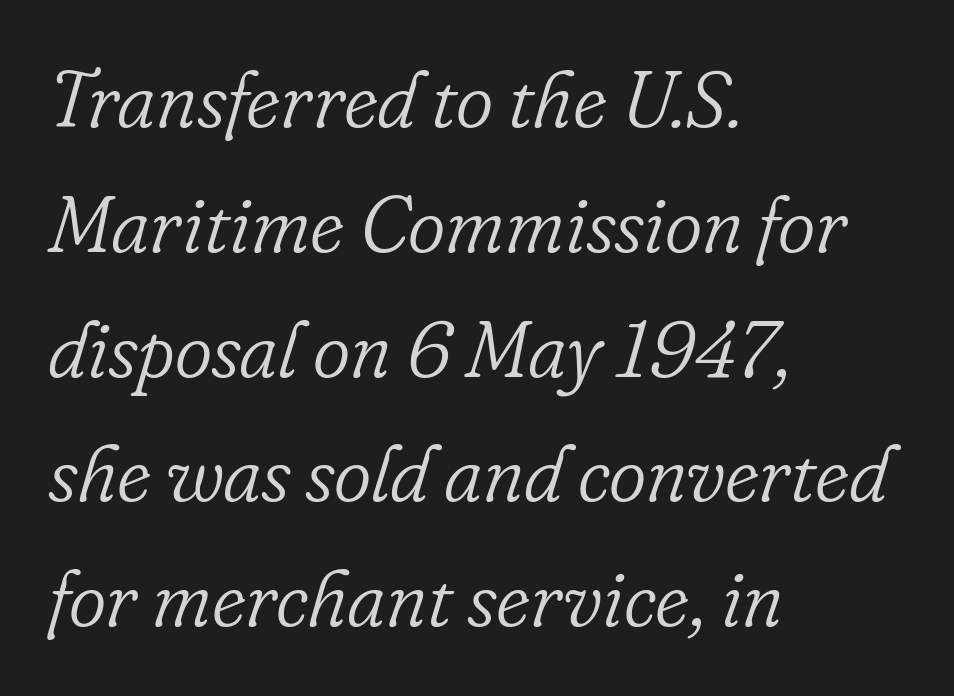
{"serif": "yes", "italic": "yes", "lean": "right", "slant_degrees": 16, "bold": "no", "weight": "light", "width": "normal", "stroke_contrast": "low", "x_height": "small", "monospaced": "no", "underline": "no", "align": "left", "line_spacing": "normal", "line_spacing_ratio": 1.56, "letter_spacing": "normal", "letter_spacing_em": 0.0, "glyph_px": 80}
